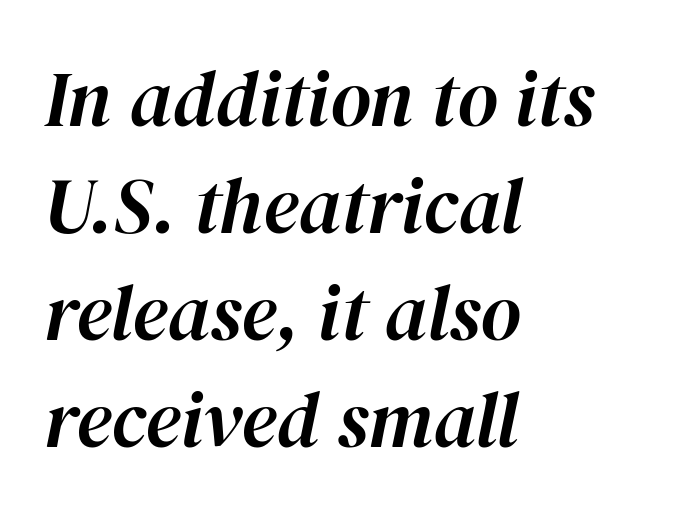
The image shows 78 px text type, italic (leaning right); set left-aligned, normal line spacing (1.37x), normal letter spacing, not underlined; high stroke contrast and a medium x-height.
